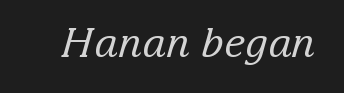
Q: Is the text bold? A: No.
Q: Is the text italic (slanted)? A: Yes, it leans right by about 15 degrees.
Q: Is the typeface a serif or a sans-serif typeface? A: Serif.
Q: Is the text underlined? A: No.
Q: Is the spacing between letters normal or unusually wide? A: Normal.
Q: Width (condensed, normal, or wide)? A: Normal.
Q: Stroke contrast? A: Low.
Q: x-height? A: Medium.
Q: Monospaced? A: No.
